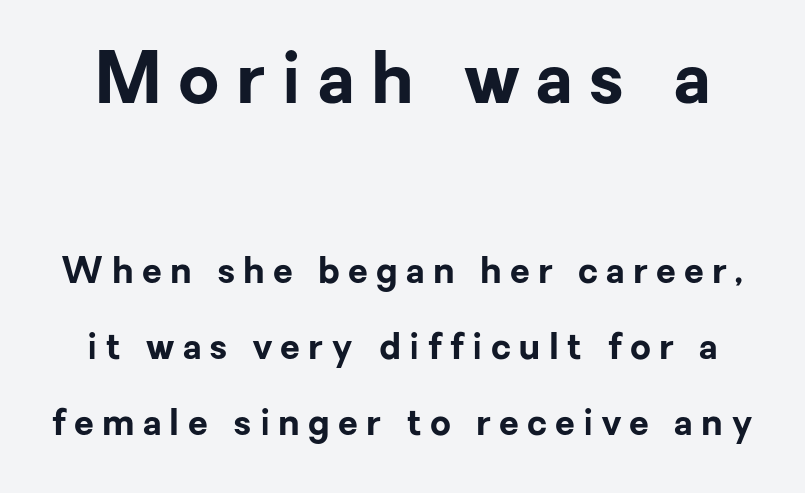
Thick stems and heavy bowls — unmistakably bold. Inter-character spacing is expanded well beyond the font's built-in metrics. The line-height multiplier appears high, well above default. What kind of face is this? One without serifs — a sans. Looks like regular typesetting: each glyph gets only the width it needs. Do the letters lean? They stand straight.
